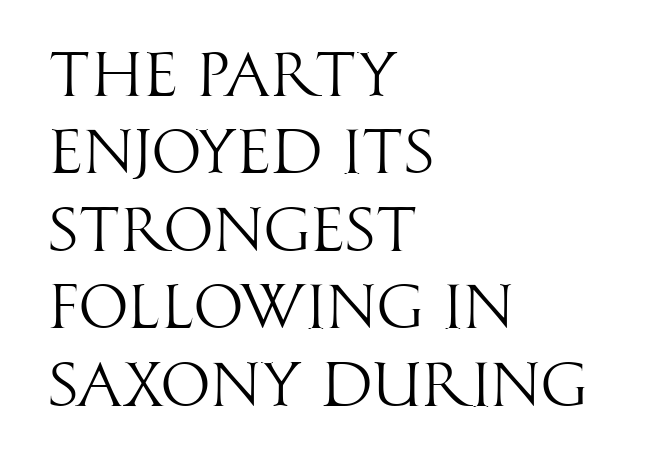
The image shows 63 px light, condensed sans-serif type, upright; set left-aligned, line spacing 1.23x, normal letter spacing, not underlined; high stroke contrast and a large x-height.
